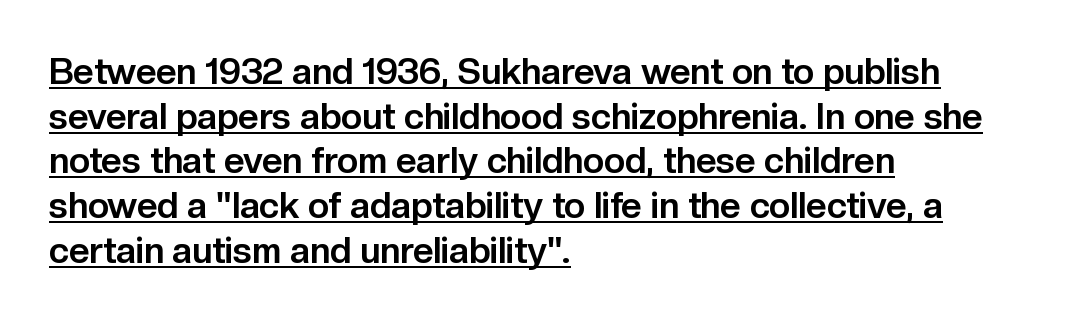
Note the varied advance widths — an 'i' is clearly narrower than an 'm'. Visually the block forms a straight wall on the left and a jagged coastline on the right. What decoration does the sample have? An underline. The glyphs have the mass of a bold cut. These lines keep a tight, regular rhythm from letter to letter. If you drew a line through each stem, it would be perfectly vertical.
